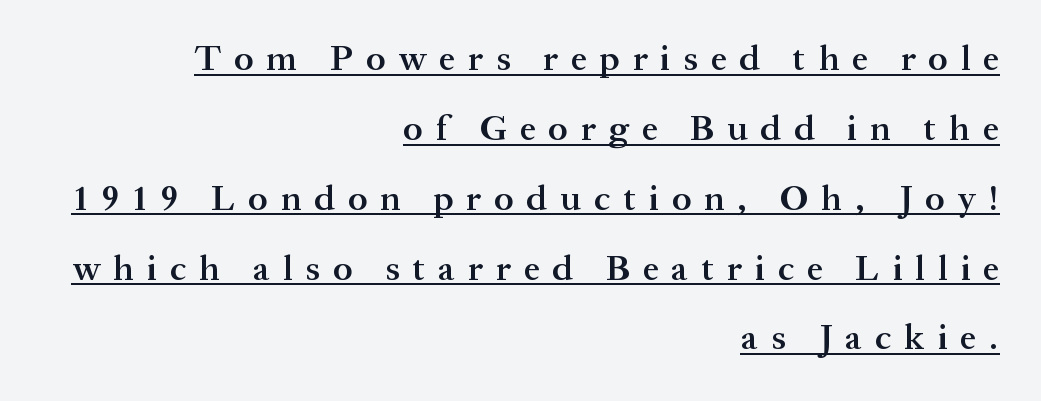
The image shows 36 px semibold serif type, upright; set right-aligned, loose line spacing (1.94x), unusually wide letter spacing (+0.36 em), underlined; medium stroke contrast and a medium x-height.
